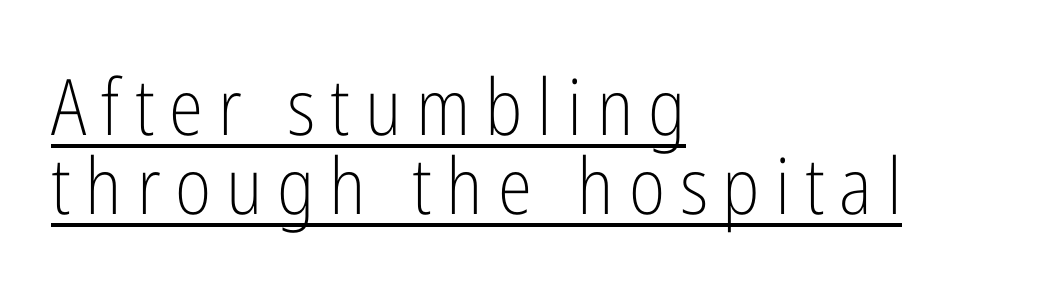
Q: Is the text bold? A: No.
Q: Is the text italic (slanted)? A: No, it is upright.
Q: Is the typeface a serif or a sans-serif typeface? A: Sans-serif.
Q: Is the text underlined? A: Yes.
Q: How is the paragraph aligned? A: Left-aligned.
Q: Is the spacing between lines tight, normal or loose? A: Tight.
Q: Width (condensed, normal, or wide)? A: Condensed.
Q: Stroke contrast? A: Low.
Q: x-height? A: Medium.
Q: Monospaced? A: No.
